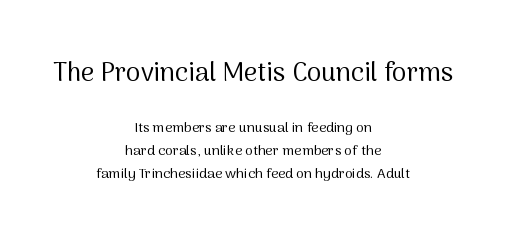
{"italic": "no", "bold": "no", "underline": "no", "align": "center", "line_spacing": "normal", "line_spacing_ratio": 1.63, "letter_spacing": "normal", "letter_spacing_em": 0.0, "larger_block": "first", "size_ratio": 1.86, "glyph_px": 26}
